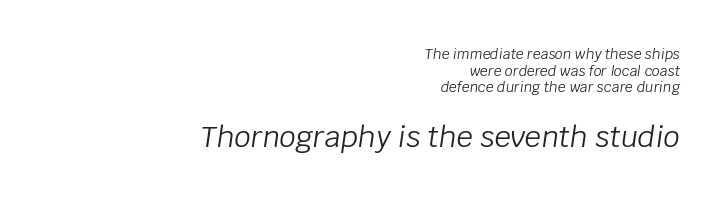
{"italic": "yes", "lean": "right", "slant_degrees": 8, "bold": "no", "weight": "light", "width": "normal", "stroke_contrast": "low", "x_height": "large", "monospaced": "no", "underline": "no", "align": "right", "line_spacing_ratio": 1.19, "letter_spacing": "normal", "letter_spacing_em": 0.0, "larger_block": "second", "size_ratio": 2.07, "glyph_px": 29}
